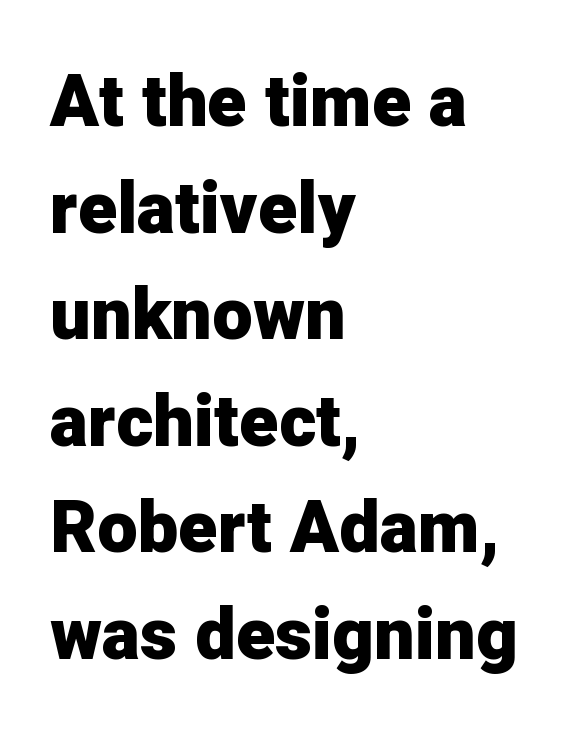
This sample has the flowing, uneven cadence of proportional lettering. Type without underlining. The leading is moderate, giving the passage an even texture. Unlike italic type, these characters show no tilt at all. Nothing unusual about the tracking: characters are spaced as the font intends. Its strokes are broad and dark, the hallmark of bold type.
